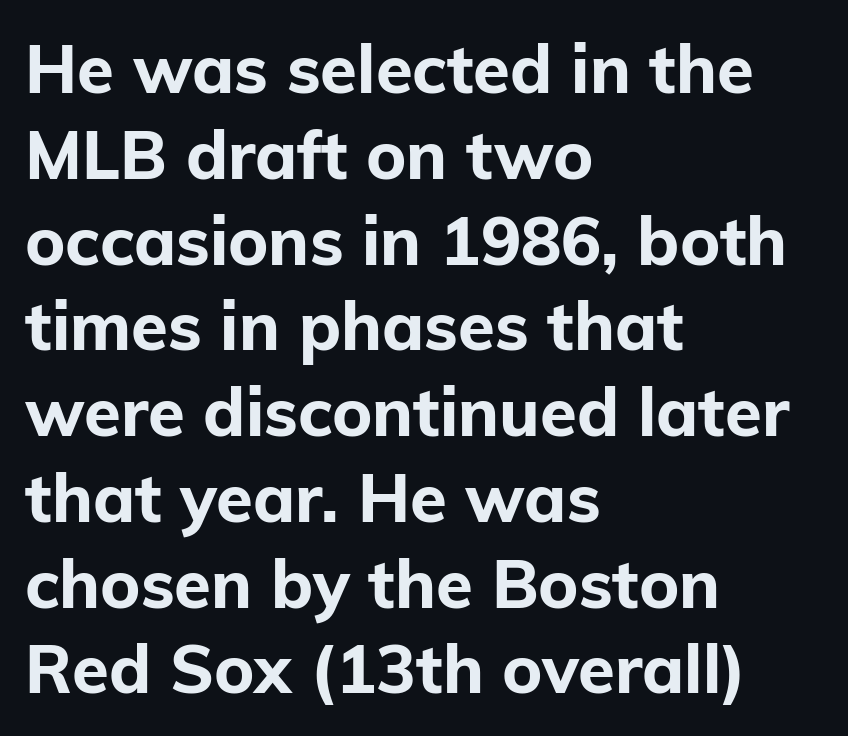
The image shows 67 px bold sans-serif type, upright; set left-aligned, normal line spacing (1.28x), normal letter spacing, not underlined; low stroke contrast and a medium x-height.
